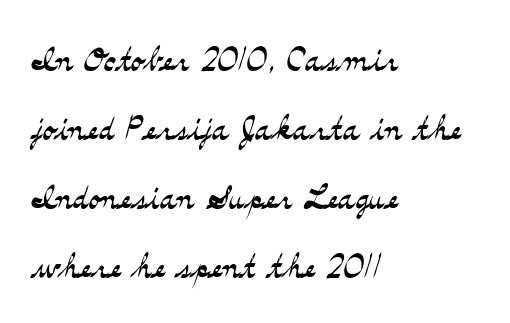
Clear beneath every line of the passage. Note the varied advance widths — an 'i' is clearly narrower than an 'm'. Is the block centered? No — it sits flush against the left margin. Check where the strokes stop: tiny serifs finish them off. The rows are spaced the way most documents space them.
